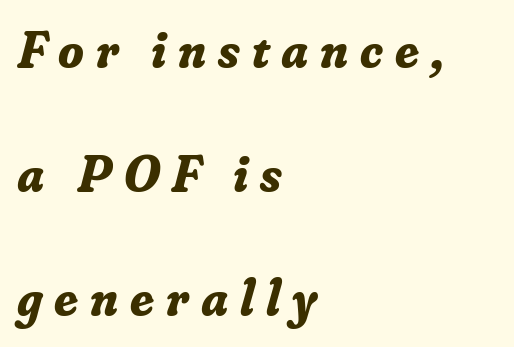
Q: Is the text bold? A: Yes.
Q: Is the text italic (slanted)? A: Yes, it leans right by about 16 degrees.
Q: Is the typeface a serif or a sans-serif typeface? A: Serif.
Q: Is the text underlined? A: No.
Q: How is the paragraph aligned? A: Left-aligned.
Q: Is the spacing between letters normal or unusually wide? A: Unusually wide.
Q: Is the spacing between lines tight, normal or loose? A: Loose.
Q: Width (condensed, normal, or wide)? A: Normal.
Q: Stroke contrast? A: Low.
Q: x-height? A: Small.
Q: Monospaced? A: No.
